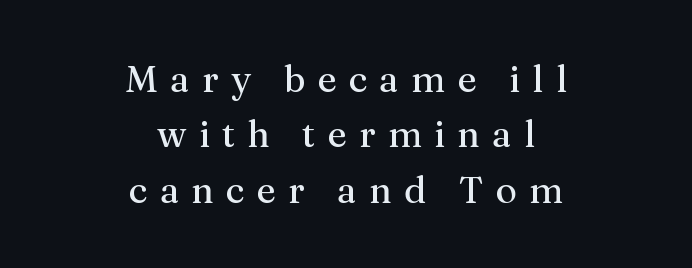
Q: Is the text bold? A: No.
Q: Is the text italic (slanted)? A: No, it is upright.
Q: Is the typeface a serif or a sans-serif typeface? A: Serif.
Q: Is the text underlined? A: No.
Q: How is the paragraph aligned? A: Centered.
Q: Is the spacing between letters normal or unusually wide? A: Unusually wide.
Q: Is the spacing between lines tight, normal or loose? A: Normal.
Q: Width (condensed, normal, or wide)? A: Normal.
Q: Stroke contrast? A: Medium.
Q: x-height? A: Medium.
Q: Monospaced? A: No.
